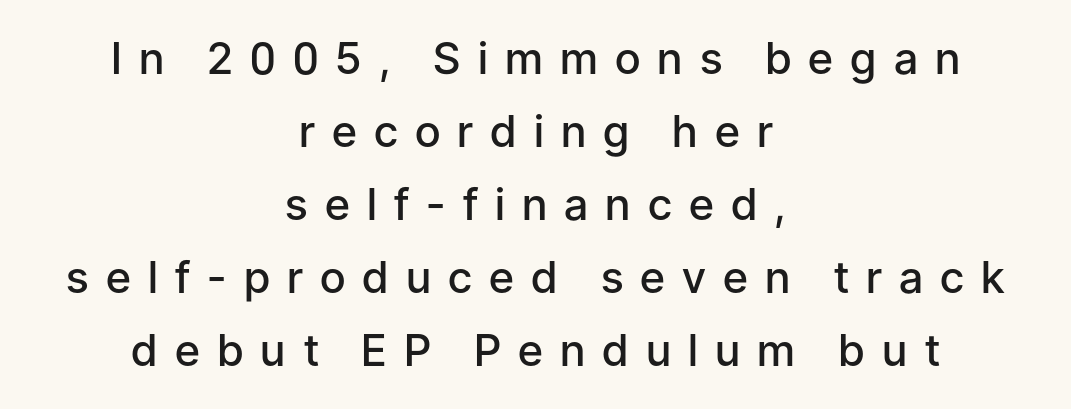
Q: Is the text bold? A: Semi-bold.
Q: Is the text italic (slanted)? A: No, it is upright.
Q: Is the typeface a serif or a sans-serif typeface? A: Sans-serif.
Q: Is the text underlined? A: No.
Q: How is the paragraph aligned? A: Centered.
Q: Is the spacing between letters normal or unusually wide? A: Unusually wide.
Q: Is the spacing between lines tight, normal or loose? A: Normal.
Q: Width (condensed, normal, or wide)? A: Normal.
Q: Stroke contrast? A: Low.
Q: x-height? A: Medium.
Q: Monospaced? A: No.
